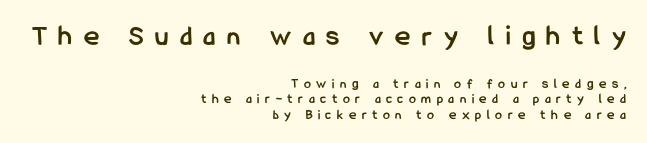
{"serif": "no", "italic": "no", "bold": "yes", "weight": "semibold", "width": "condensed", "stroke_contrast": "low", "x_height": "medium", "monospaced": "no", "underline": "no", "align": "right", "line_spacing": "tight", "line_spacing_ratio": 1.1, "letter_spacing": "wide", "letter_spacing_em": 0.4, "larger_block": "first", "size_ratio": 2.07, "glyph_px": 29}
